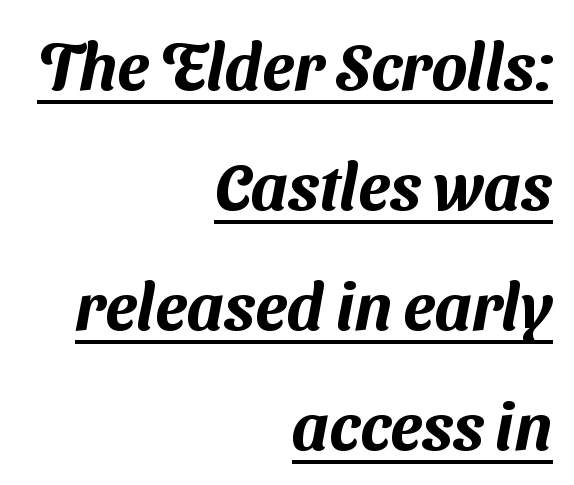
Q: Is the typeface a serif or a sans-serif typeface? A: Sans-serif.
Q: Is the text underlined? A: Yes.
Q: How is the paragraph aligned? A: Right-aligned.
Q: Is the spacing between letters normal or unusually wide? A: Normal.
Q: Width (condensed, normal, or wide)? A: Normal.
Q: Stroke contrast? A: Medium.
Q: x-height? A: Medium.
Q: Monospaced? A: No.
